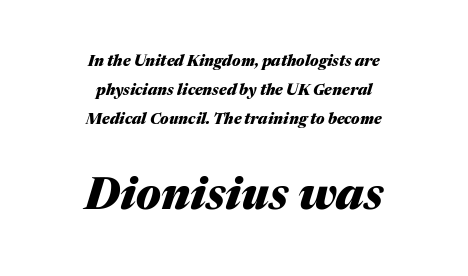
{"italic": "yes", "lean": "right", "slant_degrees": 17, "bold": "yes", "weight": "heavy", "width": "normal", "stroke_contrast": "medium", "x_height": "medium", "monospaced": "no", "underline": "no", "align": "center", "line_spacing": "loose", "line_spacing_ratio": 1.93, "letter_spacing": "normal", "letter_spacing_em": 0.0, "larger_block": "second", "size_ratio": 2.93, "glyph_px": 44}
